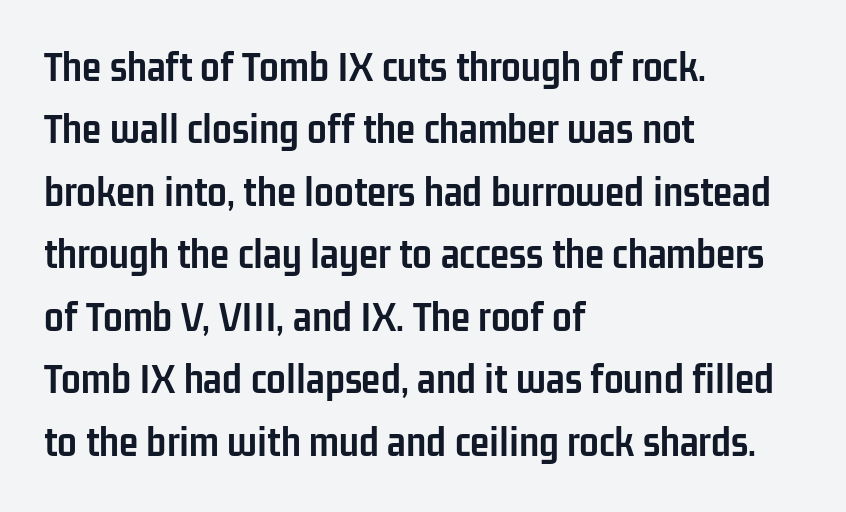
{"serif": "no", "italic": "no", "bold": "yes", "weight": "semibold", "width": "condensed", "stroke_contrast": "low", "x_height": "medium", "monospaced": "no", "underline": "no", "align": "left", "line_spacing": "normal", "line_spacing_ratio": 1.42, "letter_spacing": "normal", "letter_spacing_em": 0.0, "glyph_px": 44}
